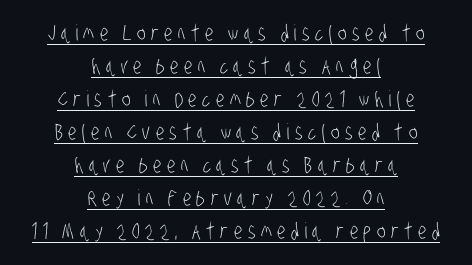
Reading down the block, each line starts at a different indent, mirrored at its end. In terms of leading, this rendering sits right in the middle. A light-to-regular cut is what we see here. Each line of the rendering has a horizontal stroke beneath the glyphs. Tracking value appears strongly positive — letters spread wide.
